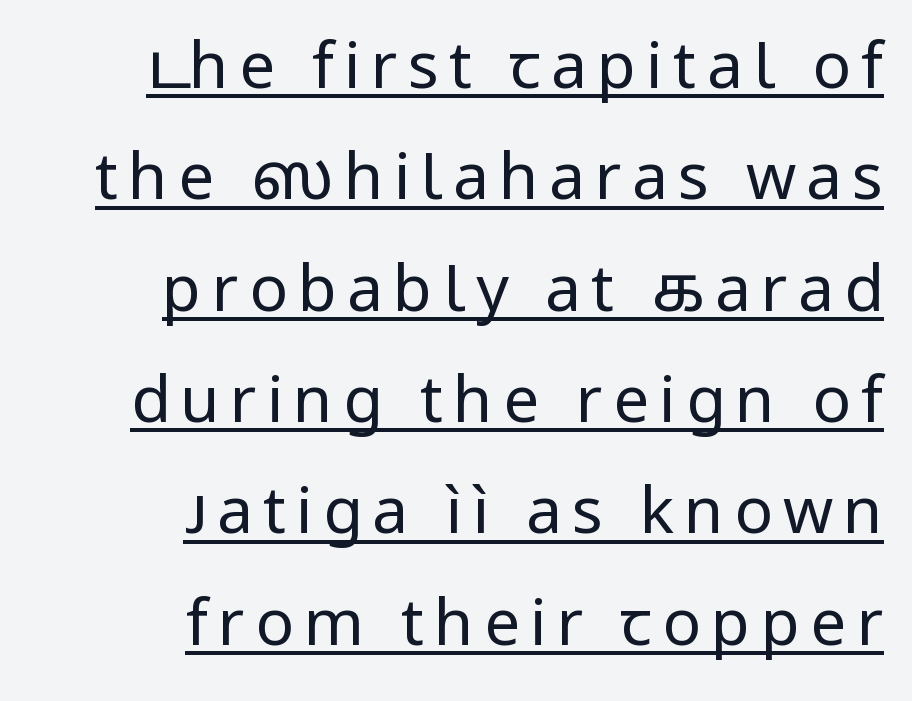
Reading down the block, your eye finds every line finishing at a fixed right position. Here the designer chose a conventional face with non-uniform glyph widths. Look at the bottom of the vertical strokes: they stop flat, with no serifs. Somebody hit Ctrl+U on this one — the words are underlined. Posture: vertical.
